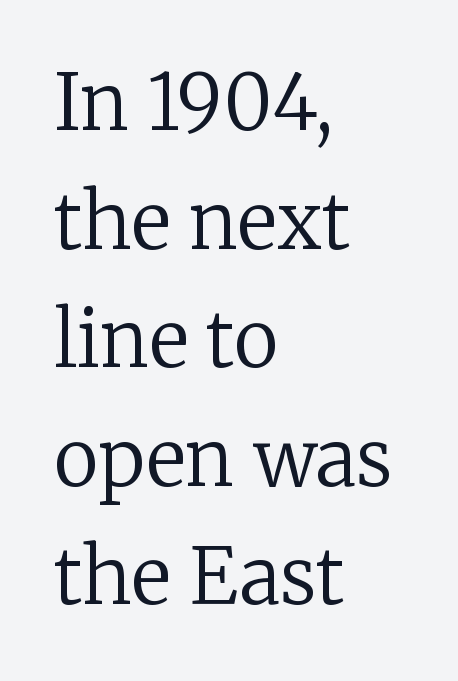
{"serif": "yes", "italic": "no", "bold": "no", "weight": "regular", "width": "normal", "stroke_contrast": "low", "x_height": "medium", "monospaced": "no", "underline": "no", "align": "left", "line_spacing": "normal", "line_spacing_ratio": 1.54, "letter_spacing": "normal", "letter_spacing_em": 0.0, "glyph_px": 77}
